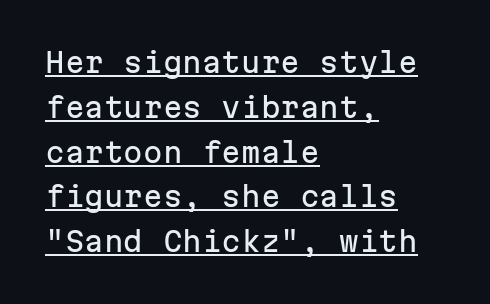
The image shows 28 px sans-serif type, upright, monospaced; set left-aligned, normal line spacing (1.6x), normal letter spacing, underlined; low stroke contrast and a medium x-height.
